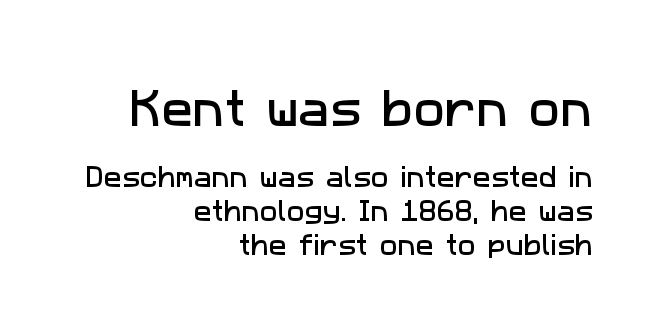
Do the characters align in a grid? No, the font is proportional. Characters follow at the spacing the type designer built in. This sample is right-justified, so line beginnings fall wherever the words allow. Plain, unruled lines of type.
